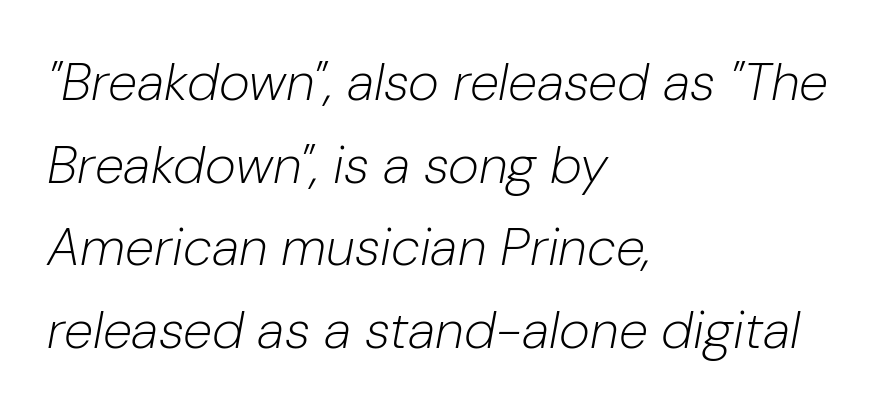
Q: Is the text bold? A: No.
Q: Is the text italic (slanted)? A: Yes, it leans right by about 10 degrees.
Q: Is the text underlined? A: No.
Q: How is the paragraph aligned? A: Left-aligned.
Q: Is the spacing between letters normal or unusually wide? A: Normal.
Q: Is the spacing between lines tight, normal or loose? A: Normal.
Q: Width (condensed, normal, or wide)? A: Normal.
Q: Stroke contrast? A: Low.
Q: x-height? A: Medium.
Q: Monospaced? A: No.
